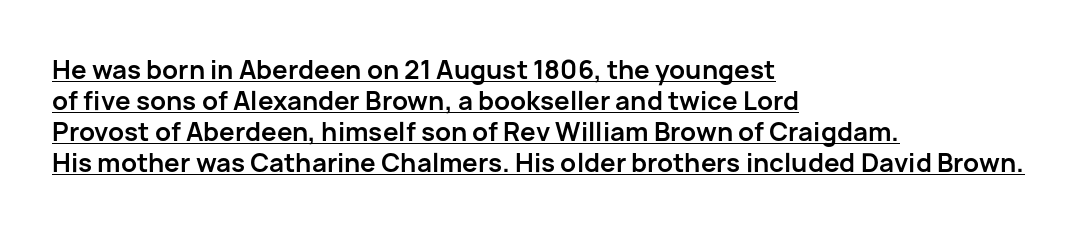
Weight: bold. Between one letter and the next there's only the usual sliver of space. Alignment: flush left. These characters rest on top of a visible drawn line. The specimen reads as upright at a glance.
